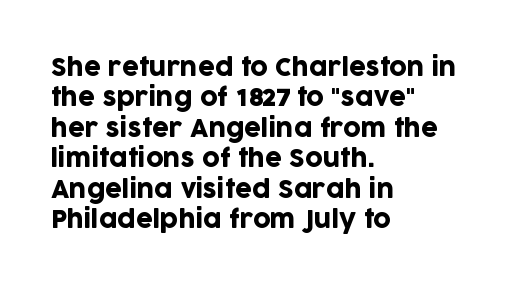
The image shows 24 px text type, upright; set left-aligned, normal line spacing (1.27x), normal letter spacing, not underlined.
